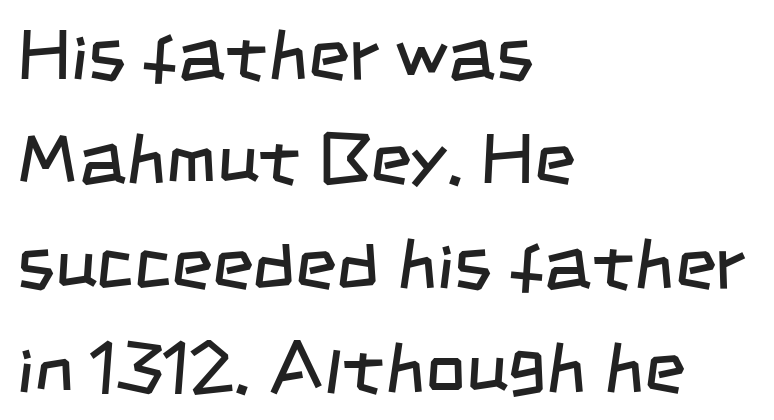
Q: Is the text bold? A: No.
Q: Is the typeface a serif or a sans-serif typeface? A: Sans-serif.
Q: Is the text underlined? A: No.
Q: How is the paragraph aligned? A: Left-aligned.
Q: Is the spacing between letters normal or unusually wide? A: Normal.
Q: Is the spacing between lines tight, normal or loose? A: Normal.
Q: Width (condensed, normal, or wide)? A: Condensed.
Q: Stroke contrast? A: Low.
Q: x-height? A: Large.
Q: Monospaced? A: No.
